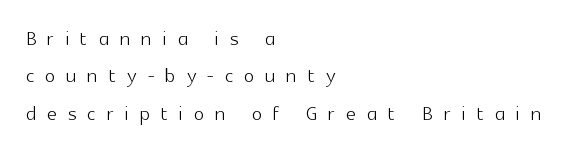
The image shows 27 px text type, upright; set left-aligned, normal line spacing (1.38x), unusually wide letter spacing (+0.41 em), not underlined.
